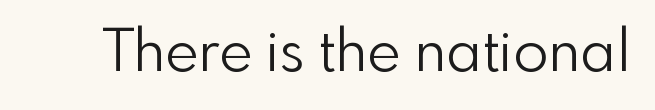
{"serif": "no", "italic": "no", "bold": "no", "weight": "light", "width": "normal", "x_height": "small", "monospaced": "no", "underline": "no", "letter_spacing": "normal", "letter_spacing_em": 0.0, "glyph_px": 58}
